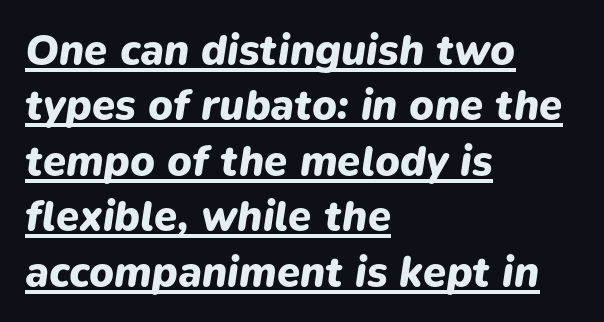
Q: Is the text bold? A: Yes.
Q: Is the text italic (slanted)? A: Yes, it leans right by about 9 degrees.
Q: Is the text underlined? A: Yes.
Q: How is the paragraph aligned? A: Left-aligned.
Q: Is the spacing between letters normal or unusually wide? A: Normal.
Q: Is the spacing between lines tight, normal or loose? A: Normal.
Q: Width (condensed, normal, or wide)? A: Normal.
Q: Stroke contrast? A: Low.
Q: x-height? A: Medium.
Q: Monospaced? A: No.
